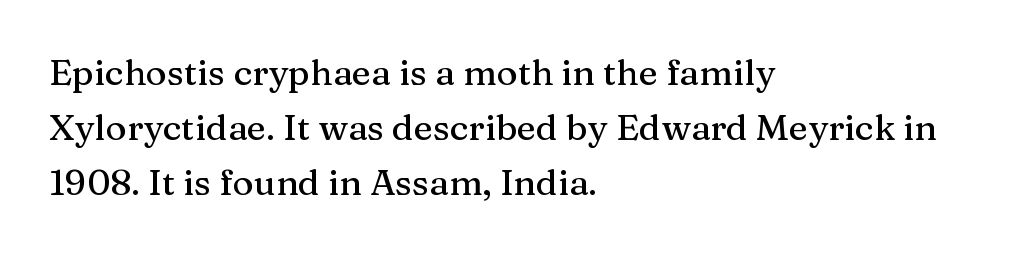
{"serif": "yes", "italic": "no", "width": "normal", "stroke_contrast": "medium", "x_height": "medium", "monospaced": "no", "underline": "no", "align": "left", "line_spacing": "normal", "line_spacing_ratio": 1.53, "letter_spacing": "normal", "letter_spacing_em": 0.0, "glyph_px": 36}
